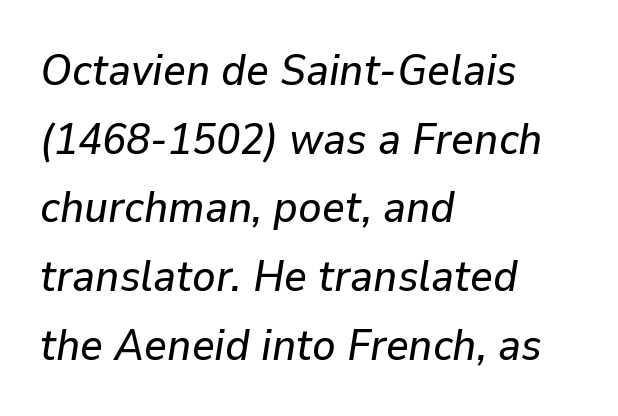
{"italic": "yes", "lean": "right", "slant_degrees": 9, "width": "normal", "stroke_contrast": "low", "x_height": "medium", "monospaced": "no", "underline": "no", "align": "left", "line_spacing": "normal", "line_spacing_ratio": 1.56, "letter_spacing": "normal", "letter_spacing_em": 0.0, "glyph_px": 44}
